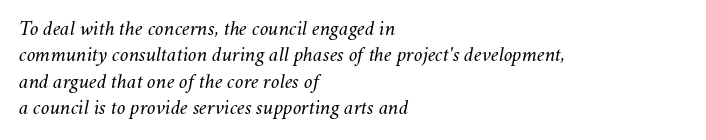
Q: Is the text bold? A: No.
Q: Is the text italic (slanted)? A: Yes, it leans right by about 11 degrees.
Q: Is the text underlined? A: No.
Q: How is the paragraph aligned? A: Left-aligned.
Q: Is the spacing between letters normal or unusually wide? A: Normal.
Q: Is the spacing between lines tight, normal or loose? A: Normal.
